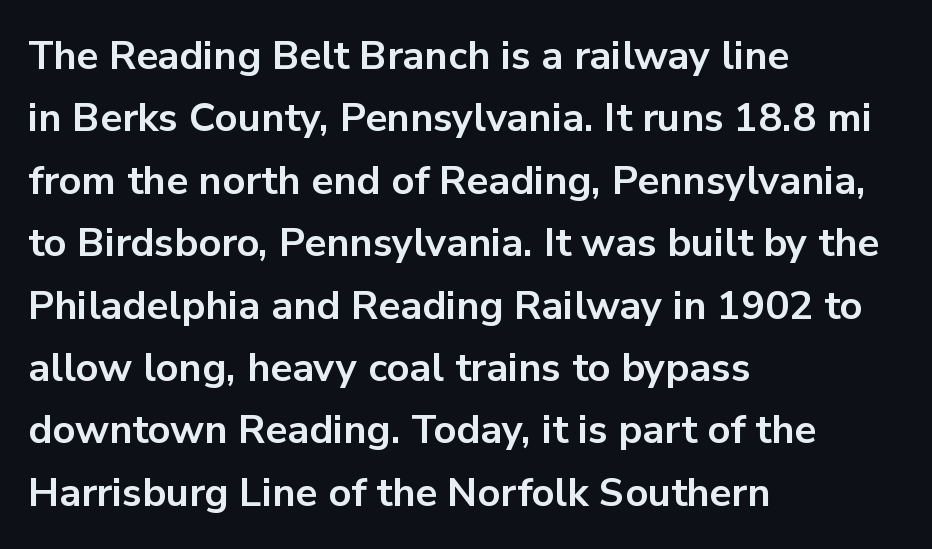
{"serif": "no", "italic": "no", "bold": "yes", "weight": "bold", "width": "normal", "stroke_contrast": "low", "x_height": "medium", "monospaced": "no", "underline": "no", "align": "left", "line_spacing": "normal", "line_spacing_ratio": 1.56, "letter_spacing": "normal", "letter_spacing_em": 0.0, "glyph_px": 40}
